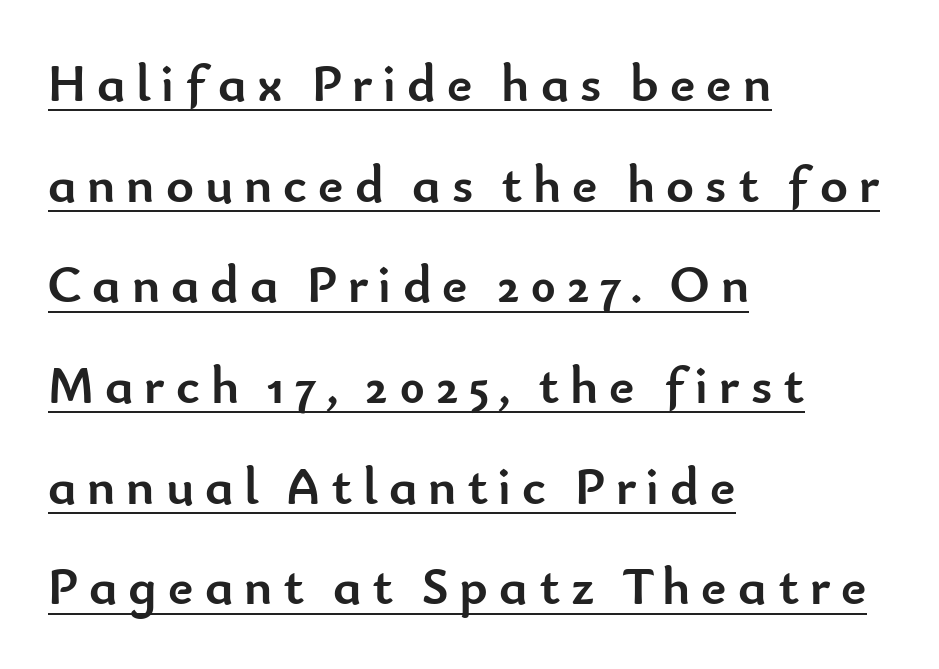
The image shows 53 px semibold sans-serif type, upright; set left-aligned, loose line spacing (1.9x), unusually wide letter spacing (+0.21 em), underlined; low stroke contrast and a small x-height.
